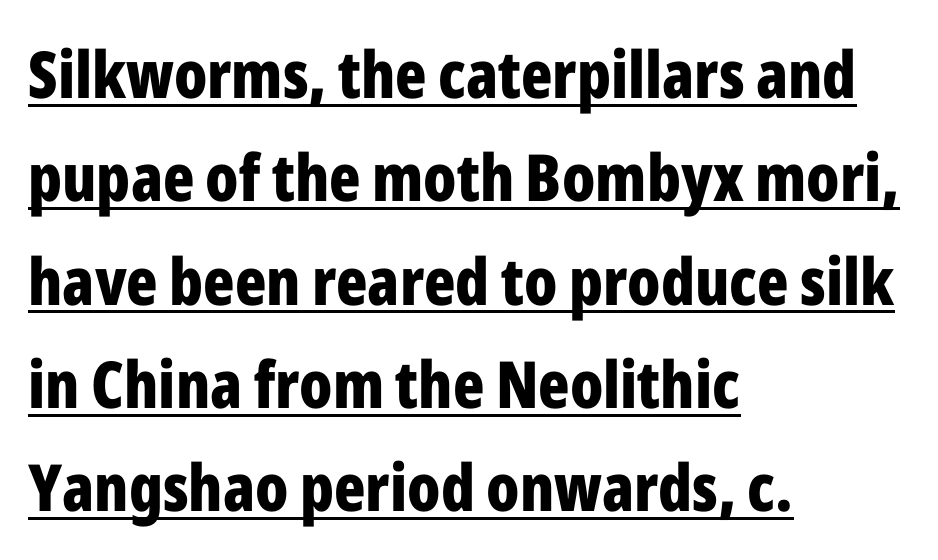
The compositor pushed each line to the left boundary. The horizontal fit of the characters is conventional and even. Tall strokes in this sample are plumb rather than angled. These lines are composed in type without serifs. You can see a thin bar hugging the bottom of the glyphs.
